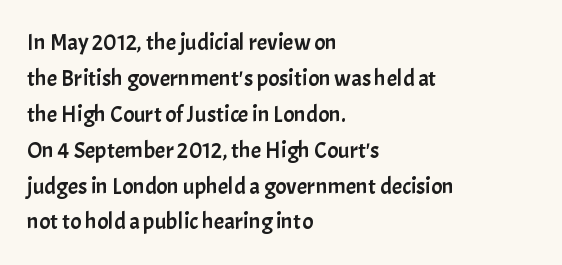
The passage shown has conventional tracking throughout. The axis of the letterforms is exactly vertical. In CSS terms this would be text-align: left. The area under the type is left untouched.
